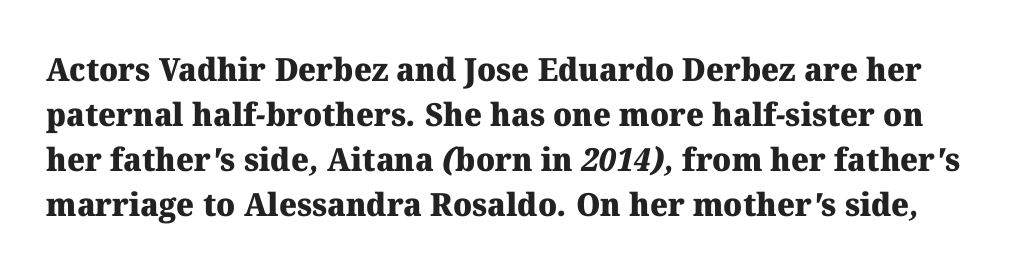
Note the varied advance widths — an 'i' is clearly narrower than an 'm'. Thick stems and heavy bowls — unmistakably bold. The letters sit at their default tracking, neither squeezed nor spread. The rendering shows small feet on the letterforms — a serif design.
